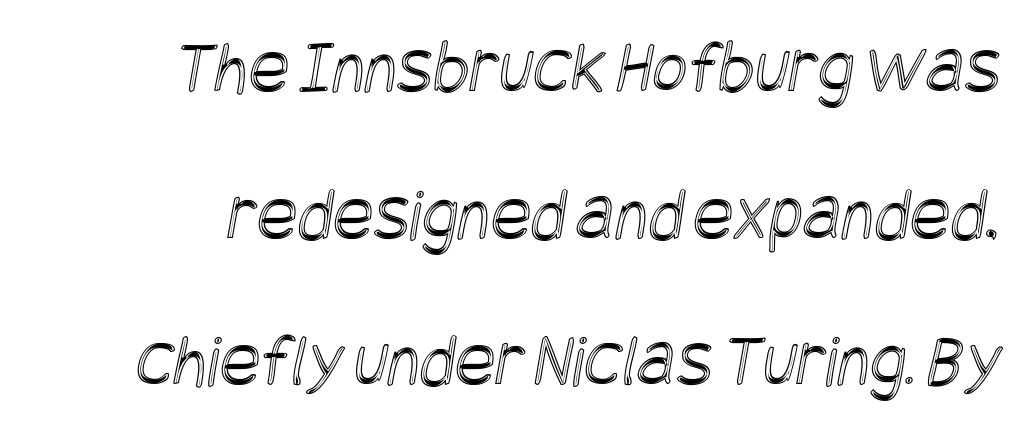
{"width": "condensed", "x_height": "large", "underline": "no", "line_spacing": "loose", "line_spacing_ratio": 1.93, "letter_spacing": "normal", "letter_spacing_em": 0.0, "glyph_px": 76}
